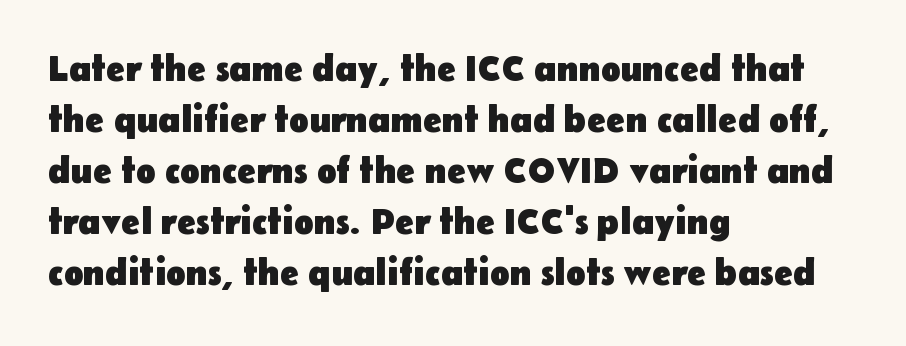
Italic? Not at all — the glyphs are vertical. Is this a fixed-width face? No — the glyphs have proportional, varying widths. The face used here is rendered with its standard letterfit. Descenders are the only things crossing below the line.
